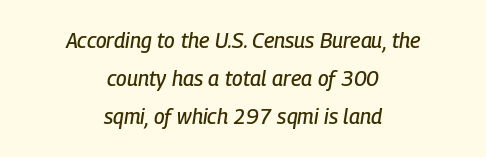
The image shows 21 px text type, italic (leaning right); set centered, line spacing 1.82x, normal letter spacing, not underlined.
